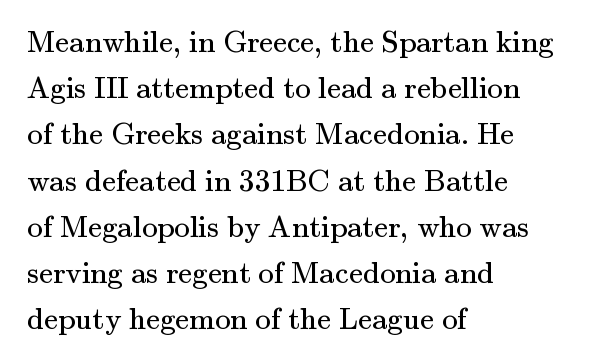
Classification — serif. Line spacing here is normal. These lines are rendered in a variable-pitch font. Quick note: underline off. The passage shown is not bold in any degree.
